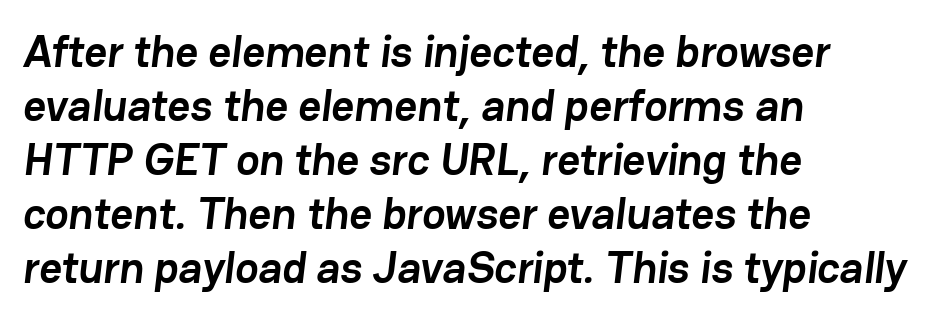
The image shows 44 px semibold sans-serif type; set left-aligned, line spacing 1.23x, normal letter spacing, not underlined; low stroke contrast and a medium x-height.
